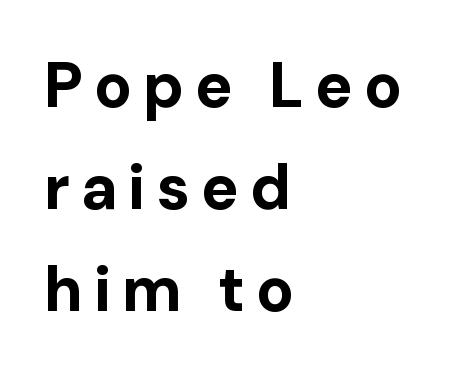
Q: Is the text bold? A: Yes.
Q: Is the text italic (slanted)? A: No, it is upright.
Q: Is the typeface a serif or a sans-serif typeface? A: Sans-serif.
Q: Is the text underlined? A: No.
Q: How is the paragraph aligned? A: Left-aligned.
Q: Is the spacing between lines tight, normal or loose? A: Normal.
Q: Width (condensed, normal, or wide)? A: Normal.
Q: Stroke contrast? A: Low.
Q: x-height? A: Medium.
Q: Monospaced? A: No.
